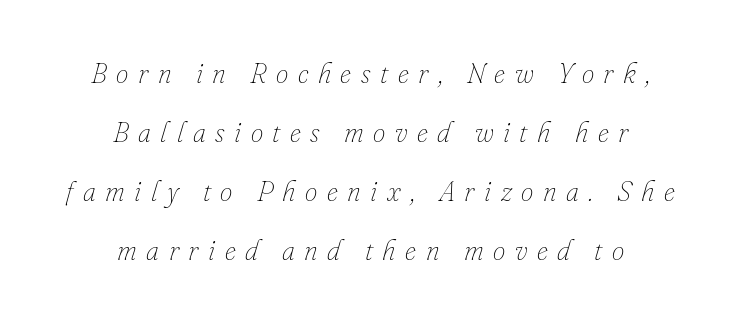
Q: Is the text bold? A: No.
Q: Is the text italic (slanted)? A: Yes, it leans right by about 16 degrees.
Q: Is the text underlined? A: No.
Q: How is the paragraph aligned? A: Centered.
Q: Is the spacing between letters normal or unusually wide? A: Unusually wide.
Q: Is the spacing between lines tight, normal or loose? A: Loose.
Q: Width (condensed, normal, or wide)? A: Normal.
Q: Stroke contrast? A: Low.
Q: x-height? A: Small.
Q: Monospaced? A: No.
